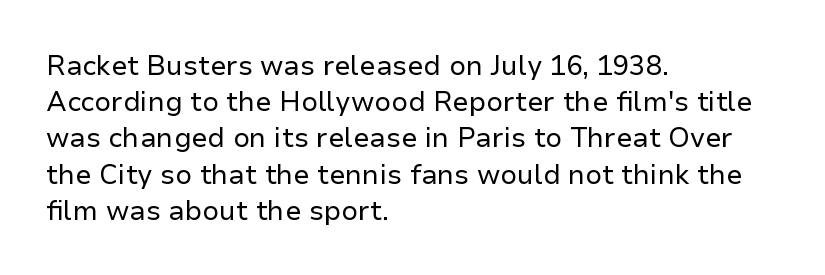
The image shows 27 px text type, upright; set left-aligned, normal line spacing (1.34x), normal letter spacing, not underlined.
